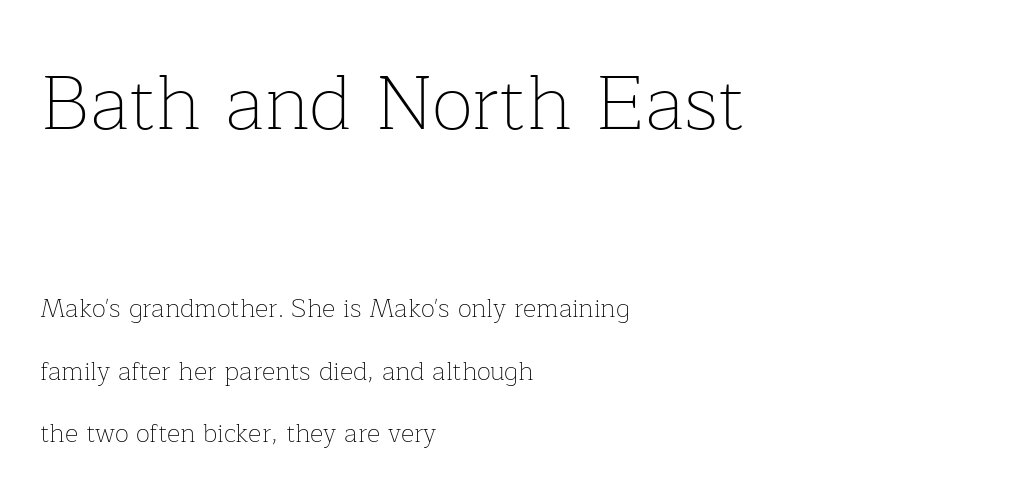
The designer went with a serif here, giving each stem small feet. Here the first block reads like a headline and the second like body copy. How are the letters spaced? Ordinarily, with no added tracking. You can tell it's not italic because the verticals are truly vertical. This sample has the flowing, uneven cadence of proportional lettering. The font sits on the lighter half of the weight spectrum, regular included.
